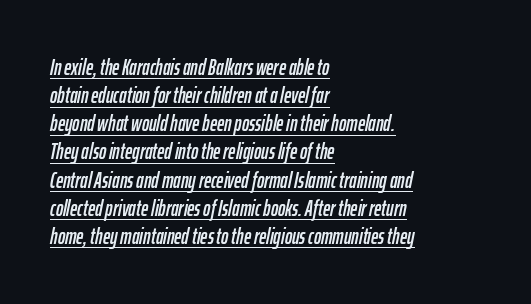
Leftover space on each line is placed entirely after the last word. Looks like someone drew a line under every word here. Designer's note — italics engaged. A normal amount of white space separates one row of letters from the next.
